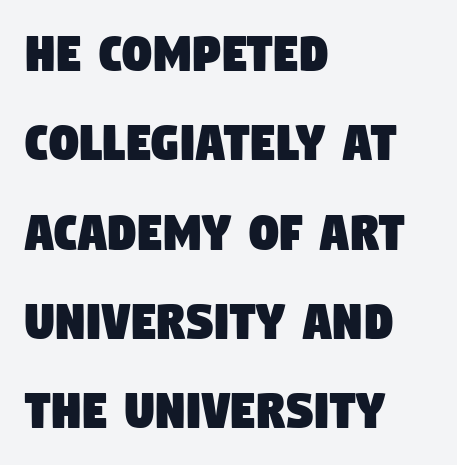
The image shows 58 px condensed sans-serif type; set left-aligned, normal line spacing (1.54x), normal letter spacing, not underlined; low stroke contrast and a large x-height.
